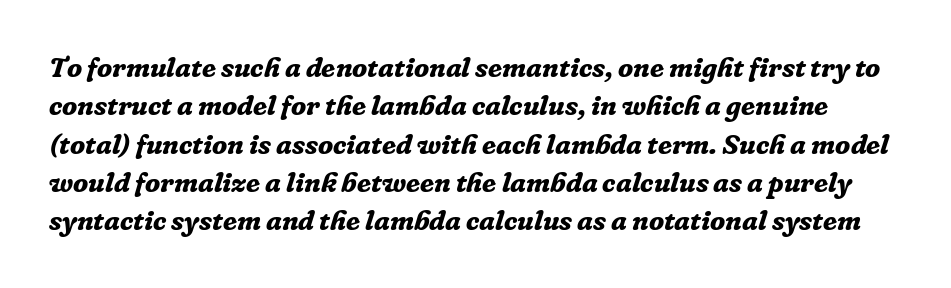
The image shows 28 px bold serif type, italic (leaning right); set normal line spacing (1.37x), normal letter spacing, not underlined; low stroke contrast and a medium x-height.
